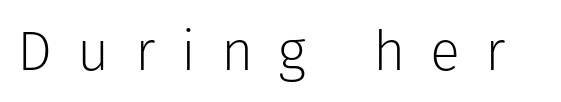
Typographically, this falls in the sans-serif category. Compared with typical body copy, the letter spacing here is much looser. Only glyphs here, with clear space below each row. This sample has the flowing, uneven cadence of proportional lettering. The axis of the letterforms is exactly vertical.
